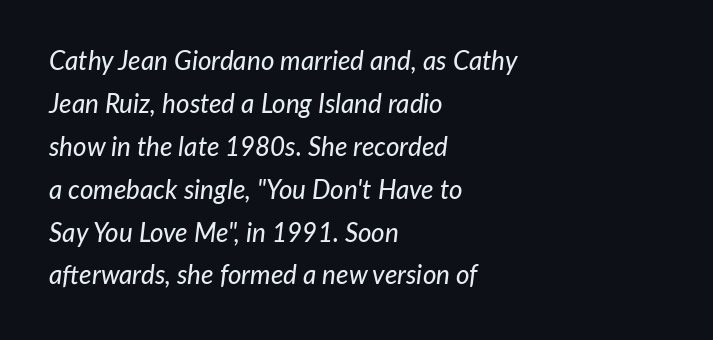
{"italic": "yes", "lean": "right", "slant_degrees": 7, "underline": "no", "align": "left", "line_spacing": "normal", "line_spacing_ratio": 1.65, "letter_spacing": "normal", "letter_spacing_em": 0.0, "glyph_px": 26}
